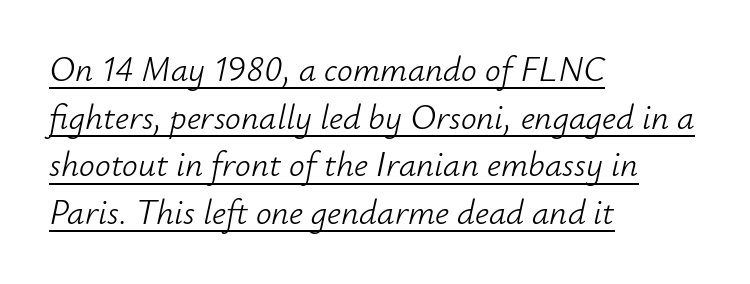
{"italic": "yes", "lean": "right", "slant_degrees": 12, "bold": "no", "weight": "light", "width": "normal", "stroke_contrast": "low", "x_height": "small", "monospaced": "no", "underline": "yes", "align": "left", "line_spacing": "normal", "line_spacing_ratio": 1.36, "letter_spacing": "normal", "letter_spacing_em": 0.0, "glyph_px": 35}
